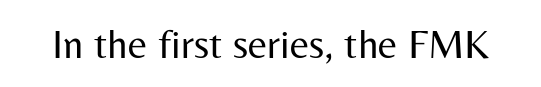
Posture: straight, roman, zero tilt. Serif or sans? Sans — the stroke terminals are bare. Between one letter and the next there's only the usual sliver of space. The zone under the glyphs is completely vacant. The face used here is proportionally spaced, like ordinary book or web type. Compared with a typical body face, this is equally light or lighter still.
